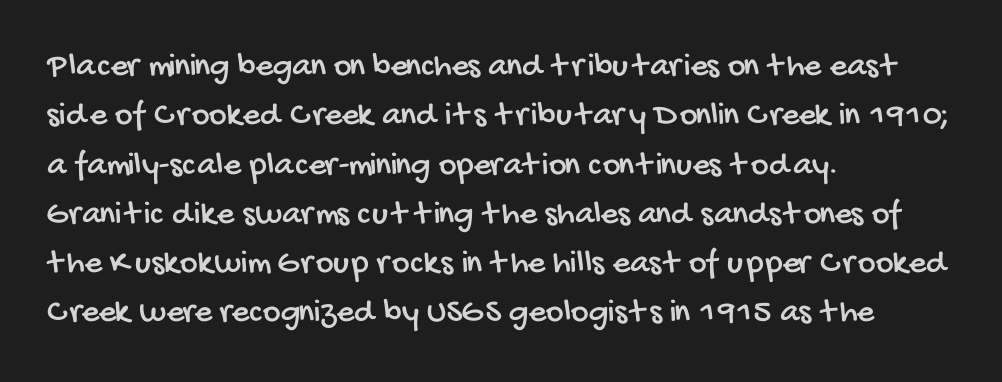
Q: Is the typeface a serif or a sans-serif typeface? A: Sans-serif.
Q: Is the text underlined? A: No.
Q: How is the paragraph aligned? A: Left-aligned.
Q: Is the spacing between letters normal or unusually wide? A: Normal.
Q: Is the spacing between lines tight, normal or loose? A: Normal.
Q: Width (condensed, normal, or wide)? A: Condensed.
Q: Stroke contrast? A: Low.
Q: x-height? A: Large.
Q: Monospaced? A: No.
